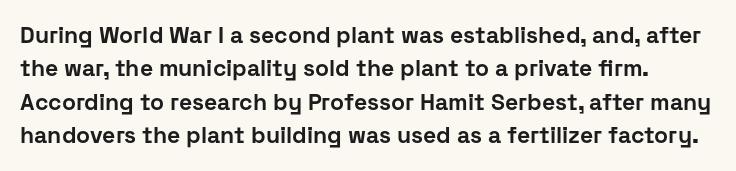
{"italic": "no", "bold": "yes", "underline": "no", "line_spacing": "normal", "line_spacing_ratio": 1.45, "letter_spacing": "normal", "letter_spacing_em": 0.0, "glyph_px": 23}
